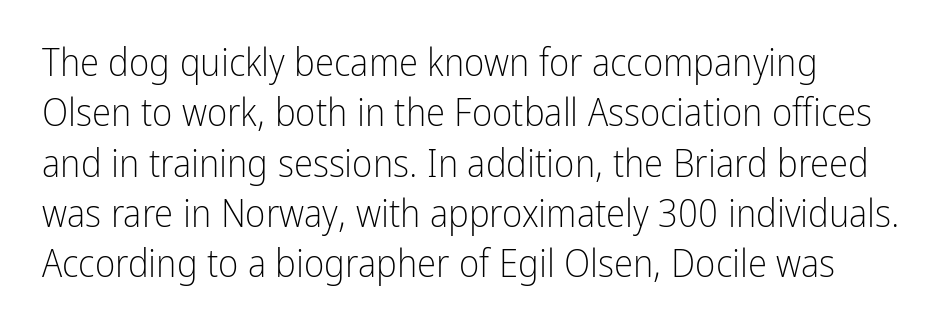
{"serif": "no", "italic": "no", "bold": "no", "weight": "light", "width": "condensed", "stroke_contrast": "low", "x_height": "medium", "monospaced": "no", "underline": "no", "align": "left", "line_spacing": "normal", "line_spacing_ratio": 1.29, "letter_spacing": "normal", "letter_spacing_em": 0.0, "glyph_px": 39}
